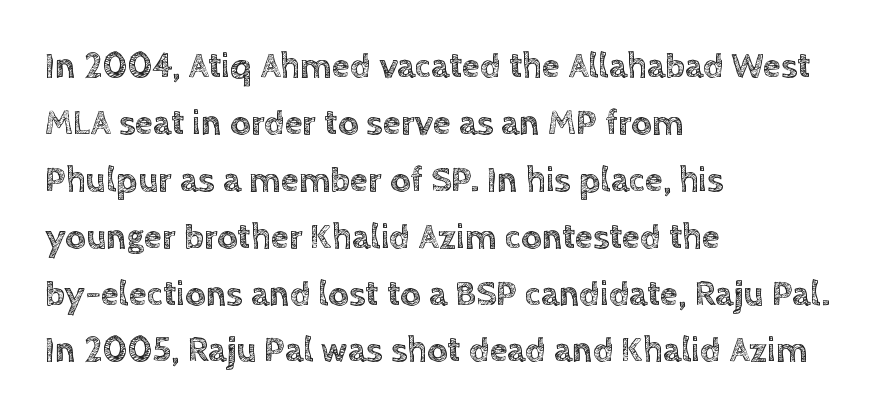
The image shows 36 px text type, upright; set left-aligned, normal line spacing (1.58x), normal letter spacing, not underlined; a large x-height.
